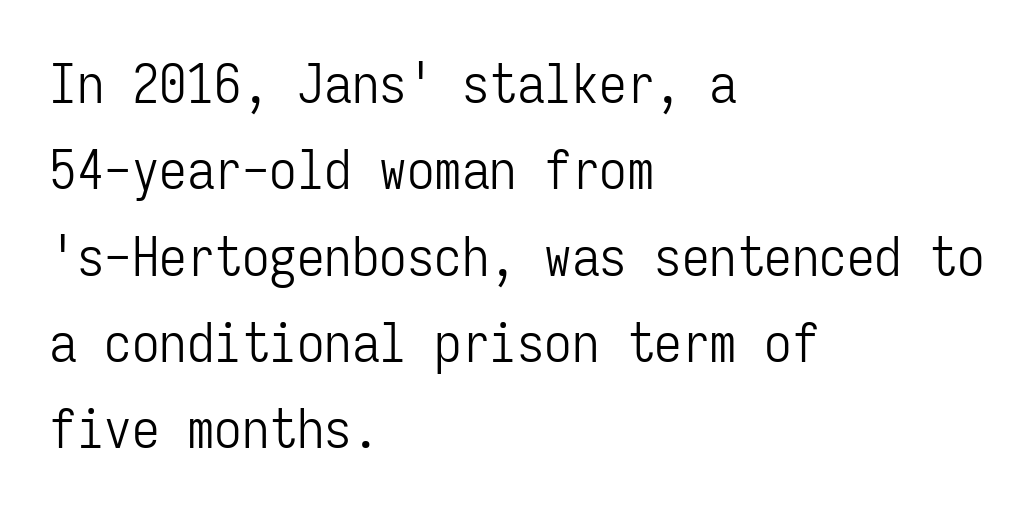
Q: Is the text bold? A: No.
Q: Is the text italic (slanted)? A: No, it is upright.
Q: Is the typeface a serif or a sans-serif typeface? A: Sans-serif.
Q: Is the text underlined? A: No.
Q: How is the paragraph aligned? A: Left-aligned.
Q: Is the spacing between letters normal or unusually wide? A: Normal.
Q: Is the spacing between lines tight, normal or loose? A: Normal.
Q: Width (condensed, normal, or wide)? A: Condensed.
Q: Stroke contrast? A: Low.
Q: x-height? A: Medium.
Q: Monospaced? A: Yes.
